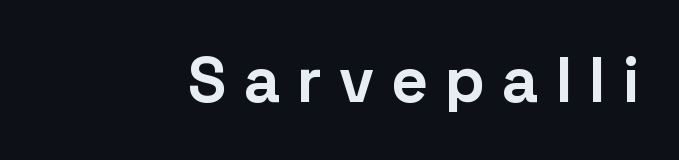
The image shows 64 px bold sans-serif type, upright; set unusually wide letter spacing (+0.26 em), not underlined; low stroke contrast and a medium x-height.
